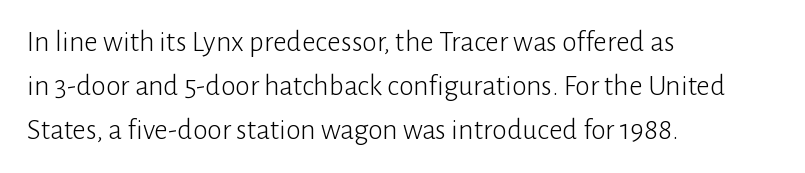
Q: Is the text bold? A: No.
Q: Is the text italic (slanted)? A: No, it is upright.
Q: Is the typeface a serif or a sans-serif typeface? A: Sans-serif.
Q: Is the text underlined? A: No.
Q: How is the paragraph aligned? A: Left-aligned.
Q: Is the spacing between letters normal or unusually wide? A: Normal.
Q: Is the spacing between lines tight, normal or loose? A: Normal.
Q: Width (condensed, normal, or wide)? A: Normal.
Q: Stroke contrast? A: Low.
Q: x-height? A: Medium.
Q: Monospaced? A: No.
